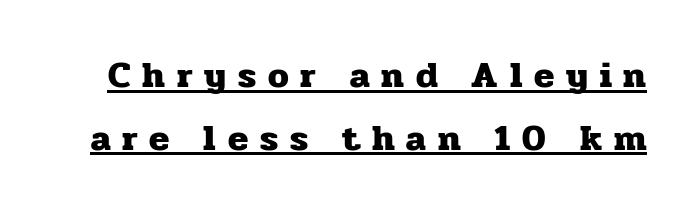
No italicization has been applied; the sample stays upright. The face used here is proportionally spaced, like ordinary book or web type. Like a heading marked for emphasis, these lines bear an underscore. This sample keeps an unexceptional amount of space between lines. Observe the serifs anchoring each vertical stroke in this sample.
